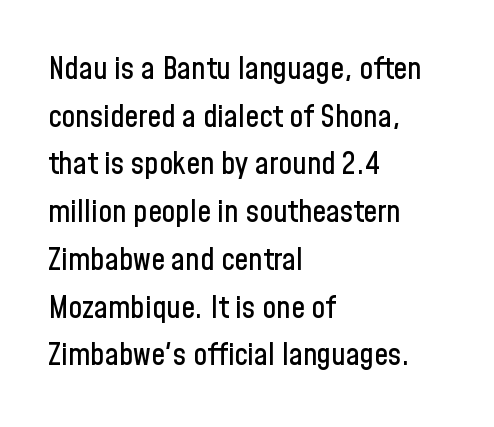
The strip under each line holds only bare page. Examine the stroke ends and you'll find no serifs. Each line starts at the same left margin while the right side varies. The letters stand straight up with perfectly vertical stems. The rendering uses a moderate line-height, typical for paragraphs.
